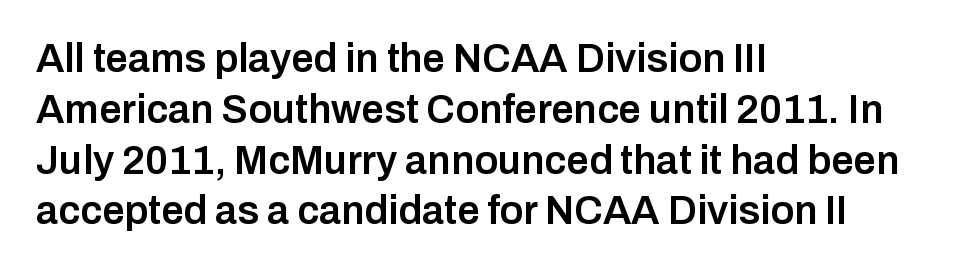
Q: Is the text bold? A: Semi-bold.
Q: Is the text italic (slanted)? A: No, it is upright.
Q: Is the typeface a serif or a sans-serif typeface? A: Sans-serif.
Q: Is the text underlined? A: No.
Q: How is the paragraph aligned? A: Left-aligned.
Q: Is the spacing between letters normal or unusually wide? A: Normal.
Q: Is the spacing between lines tight, normal or loose? A: Normal.
Q: Width (condensed, normal, or wide)? A: Normal.
Q: Stroke contrast? A: Low.
Q: x-height? A: Medium.
Q: Monospaced? A: No.
